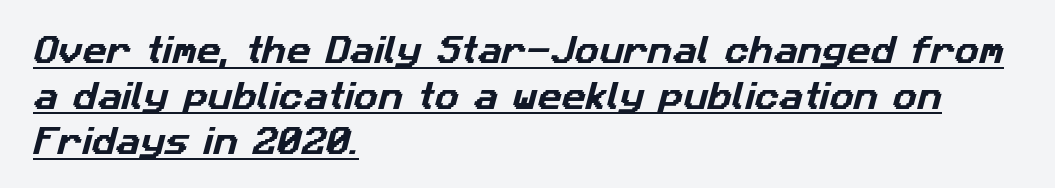
Q: Is the typeface a serif or a sans-serif typeface? A: Sans-serif.
Q: Is the text underlined? A: Yes.
Q: How is the paragraph aligned? A: Left-aligned.
Q: Is the spacing between letters normal or unusually wide? A: Normal.
Q: Is the spacing between lines tight, normal or loose? A: Normal.
Q: Width (condensed, normal, or wide)? A: Normal.
Q: Stroke contrast? A: Low.
Q: x-height? A: Medium.
Q: Monospaced? A: No.
